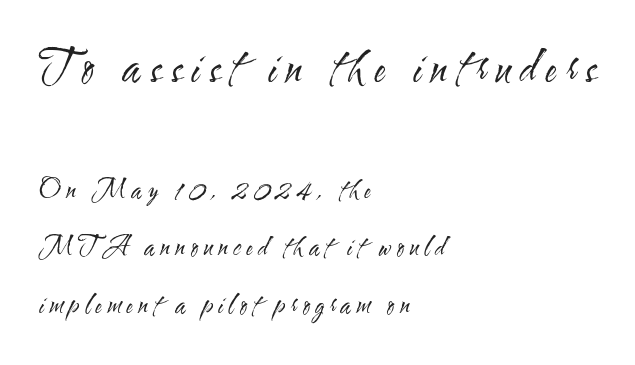
The image shows 43 px regular-weight, condensed sans-serif type; set left-aligned, loose line spacing (2.31x), unusually wide letter spacing (+0.22 em), not underlined; the first (top) block is 1.72x larger; medium stroke contrast and a small x-height.
